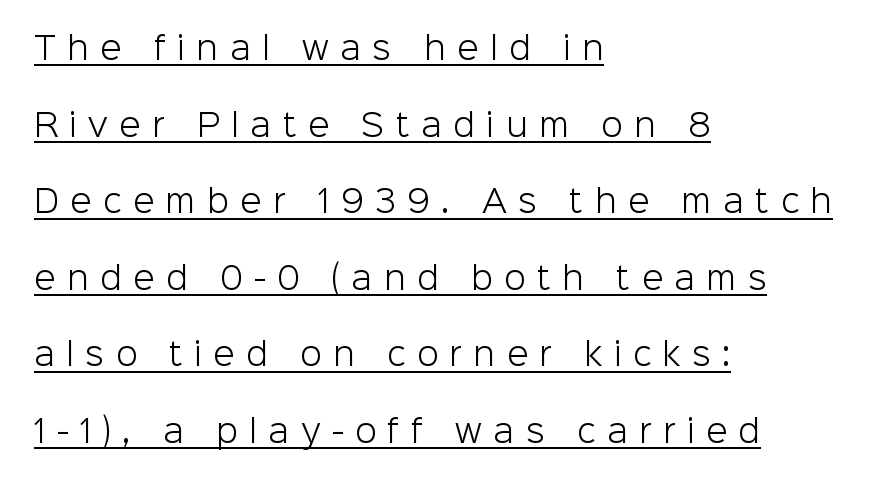
The image shows 31 px light sans-serif type, upright; set left-aligned, loose line spacing (2.47x), unusually wide letter spacing (+0.37 em), underlined; low stroke contrast and a medium x-height.
